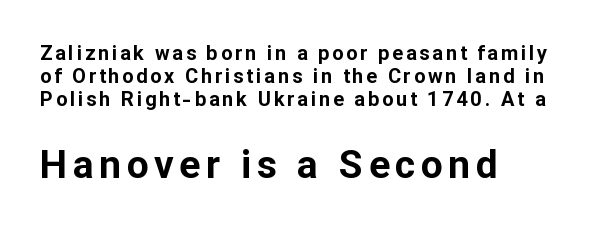
{"serif": "no", "italic": "no", "bold": "yes", "weight": "bold", "width": "normal", "stroke_contrast": "low", "x_height": "medium", "monospaced": "no", "underline": "no", "align": "left", "line_spacing": "tight", "line_spacing_ratio": 1.14, "larger_block": "second", "size_ratio": 1.95, "glyph_px": 39}
